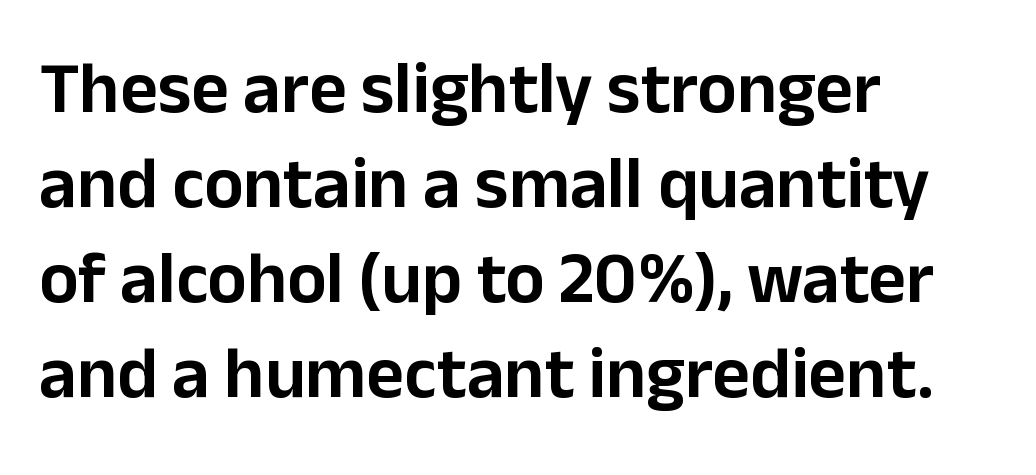
Check the space under the baseline: it is left empty. Every row of glyphs begins at an identical x-position on the left. The type is set solid horizontally, with unmodified tracking. These lines are rendered in a variable-pitch font. You can tell it's not italic because the verticals are truly vertical. Serif or sans? Sans — the stroke terminals are bare.
